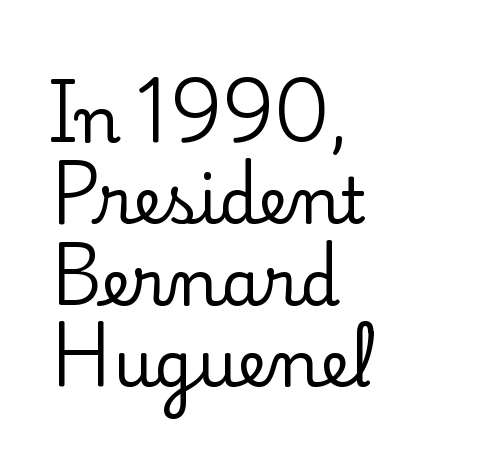
{"italic": "no", "width": "normal", "stroke_contrast": "low", "x_height": "small", "monospaced": "no", "underline": "no", "align": "left", "line_spacing": "normal", "line_spacing_ratio": 1.27, "letter_spacing": "normal", "letter_spacing_em": 0.0, "glyph_px": 64}
